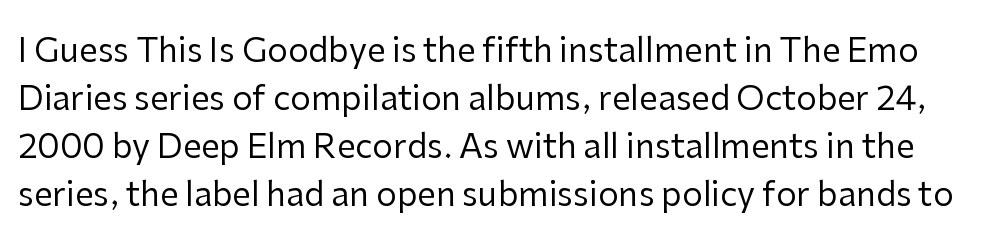
The image shows 33 px regular-weight sans-serif type, upright; set normal line spacing (1.45x), normal letter spacing, not underlined; low stroke contrast and a medium x-height.
